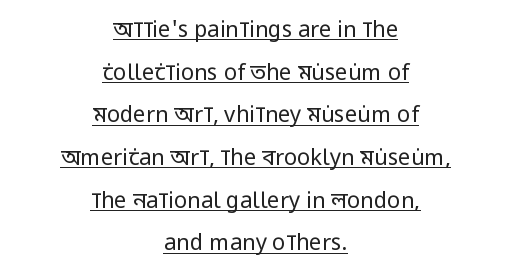
The lines are quadded center. Tracking here is standard; glyphs follow each other at the usual distance. Stems here are at most as thick as an everyday book face. The designer dialed line spacing up above the default. When letters stand straight like this, we call the style roman or upright. What decoration does the sample have? An underline.
